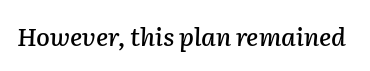
The image shows 25 px text type, italic (leaning right); set normal letter spacing, not underlined.
